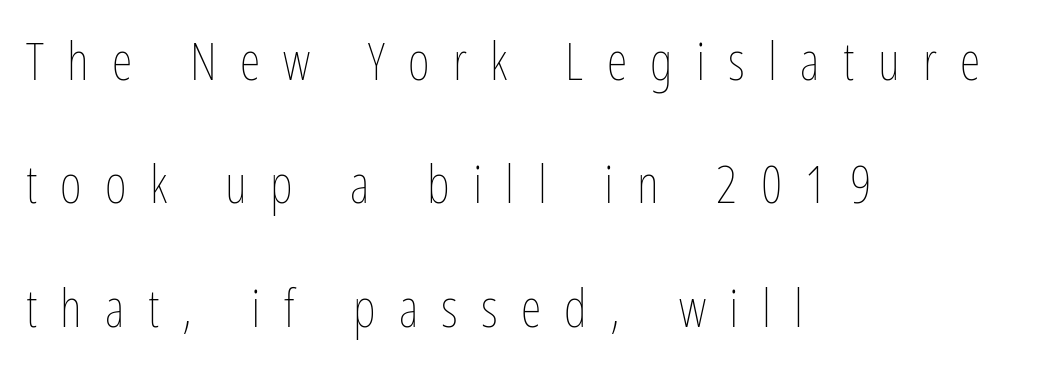
Q: Is the text bold? A: No.
Q: Is the text italic (slanted)? A: No, it is upright.
Q: Is the text underlined? A: No.
Q: How is the paragraph aligned? A: Left-aligned.
Q: Is the spacing between letters normal or unusually wide? A: Unusually wide.
Q: Is the spacing between lines tight, normal or loose? A: Loose.
Q: Width (condensed, normal, or wide)? A: Condensed.
Q: Stroke contrast? A: Low.
Q: x-height? A: Medium.
Q: Monospaced? A: No.
